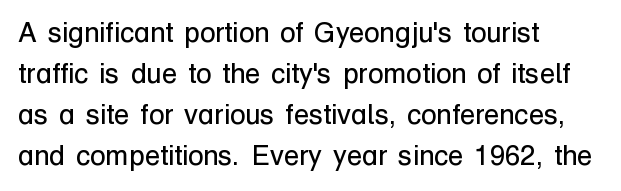
{"serif": "no", "italic": "no", "bold": "no", "weight": "regular", "width": "normal", "stroke_contrast": "low", "x_height": "medium", "monospaced": "no", "underline": "no", "align": "left", "line_spacing": "normal", "line_spacing_ratio": 1.47, "letter_spacing": "normal", "letter_spacing_em": 0.0, "glyph_px": 28}
